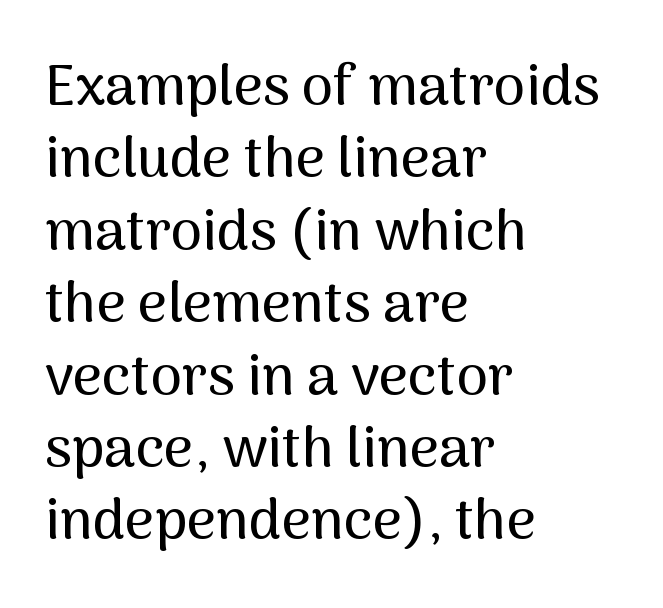
Words float on clear page, feet unadorned. I'd call this a sans setting — the letters go barefoot. A normal amount of white space separates one row of letters from the next. The letters stand straight up with perfectly vertical stems. Left-aligned paragraph, ragged on the right.
